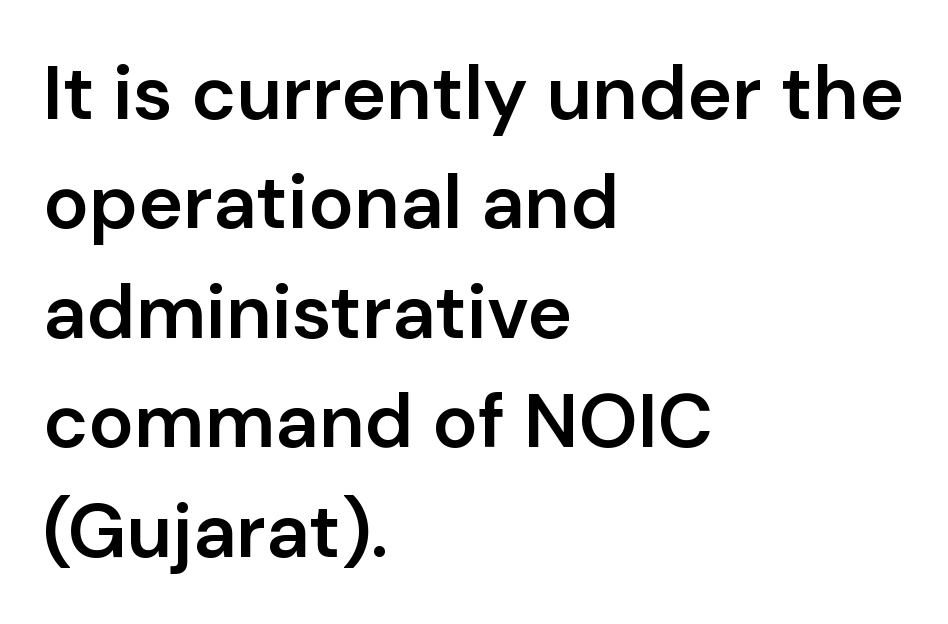
Q: Is the text bold? A: Semi-bold.
Q: Is the text italic (slanted)? A: No, it is upright.
Q: Is the typeface a serif or a sans-serif typeface? A: Sans-serif.
Q: Is the text underlined? A: No.
Q: How is the paragraph aligned? A: Left-aligned.
Q: Is the spacing between letters normal or unusually wide? A: Normal.
Q: Is the spacing between lines tight, normal or loose? A: Normal.
Q: Width (condensed, normal, or wide)? A: Normal.
Q: Stroke contrast? A: Low.
Q: x-height? A: Medium.
Q: Monospaced? A: No.
